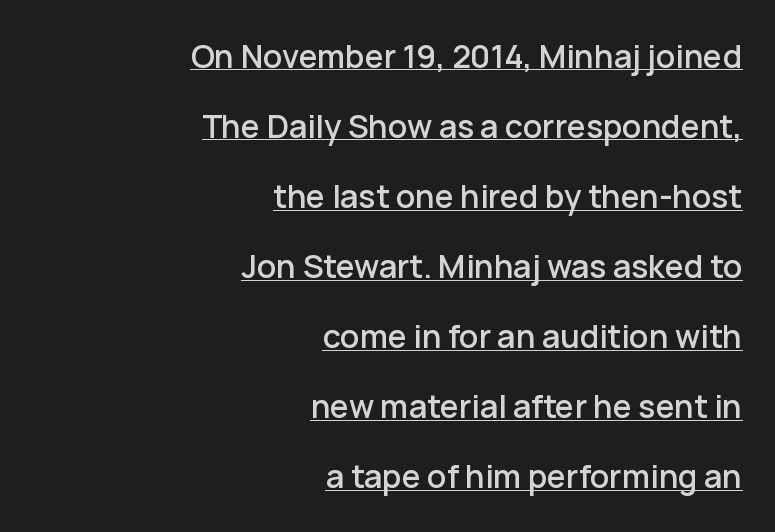
The image shows 32 px sans-serif type, upright; set right-aligned, loose line spacing (2.19x), normal letter spacing, underlined; low stroke contrast and a medium x-height.
